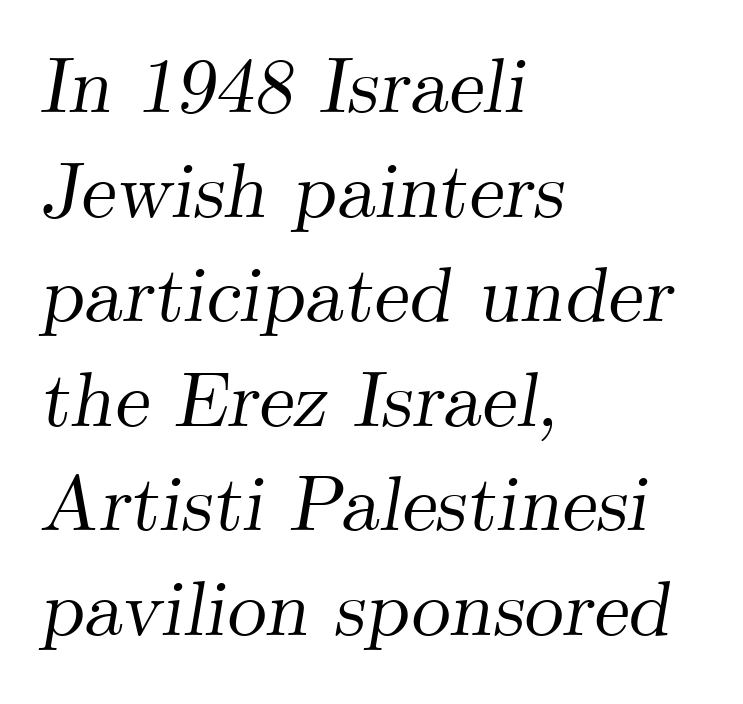
Q: Is the text italic (slanted)? A: Yes, it leans right by about 9 degrees.
Q: Is the typeface a serif or a sans-serif typeface? A: Serif.
Q: Is the text underlined? A: No.
Q: How is the paragraph aligned? A: Left-aligned.
Q: Is the spacing between letters normal or unusually wide? A: Normal.
Q: Is the spacing between lines tight, normal or loose? A: Normal.
Q: Width (condensed, normal, or wide)? A: Normal.
Q: Stroke contrast? A: Medium.
Q: x-height? A: Small.
Q: Monospaced? A: No.
